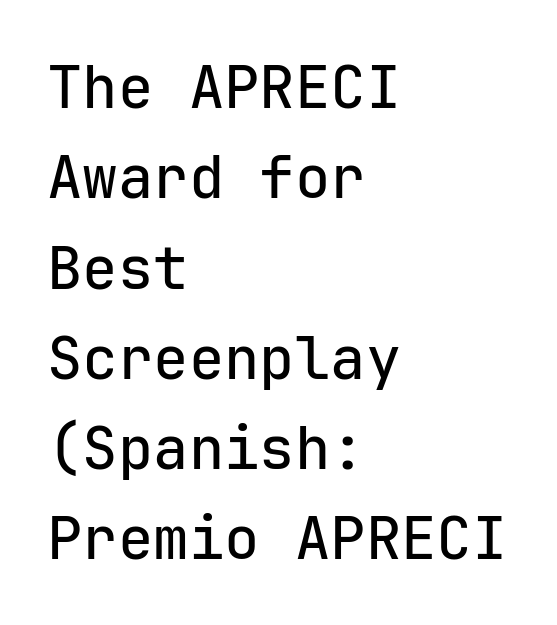
Q: Is the text italic (slanted)? A: No, it is upright.
Q: Is the typeface a serif or a sans-serif typeface? A: Sans-serif.
Q: Is the text underlined? A: No.
Q: How is the paragraph aligned? A: Left-aligned.
Q: Is the spacing between letters normal or unusually wide? A: Normal.
Q: Is the spacing between lines tight, normal or loose? A: Normal.
Q: Width (condensed, normal, or wide)? A: Normal.
Q: Stroke contrast? A: Low.
Q: x-height? A: Medium.
Q: Monospaced? A: Yes.
